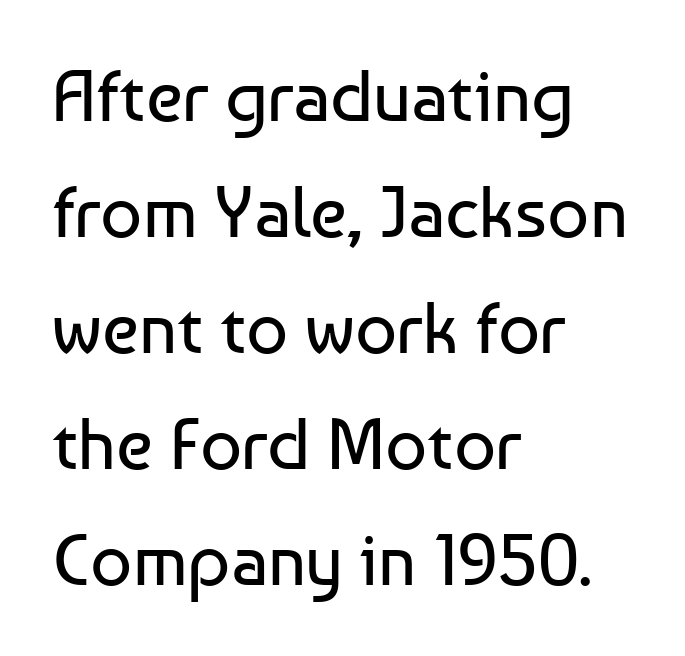
Q: Is the text bold? A: No.
Q: Is the text italic (slanted)? A: No, it is upright.
Q: Is the typeface a serif or a sans-serif typeface? A: Sans-serif.
Q: Is the text underlined? A: No.
Q: How is the paragraph aligned? A: Left-aligned.
Q: Is the spacing between letters normal or unusually wide? A: Normal.
Q: Is the spacing between lines tight, normal or loose? A: Normal.
Q: Width (condensed, normal, or wide)? A: Normal.
Q: Stroke contrast? A: Low.
Q: x-height? A: Medium.
Q: Monospaced? A: No.
